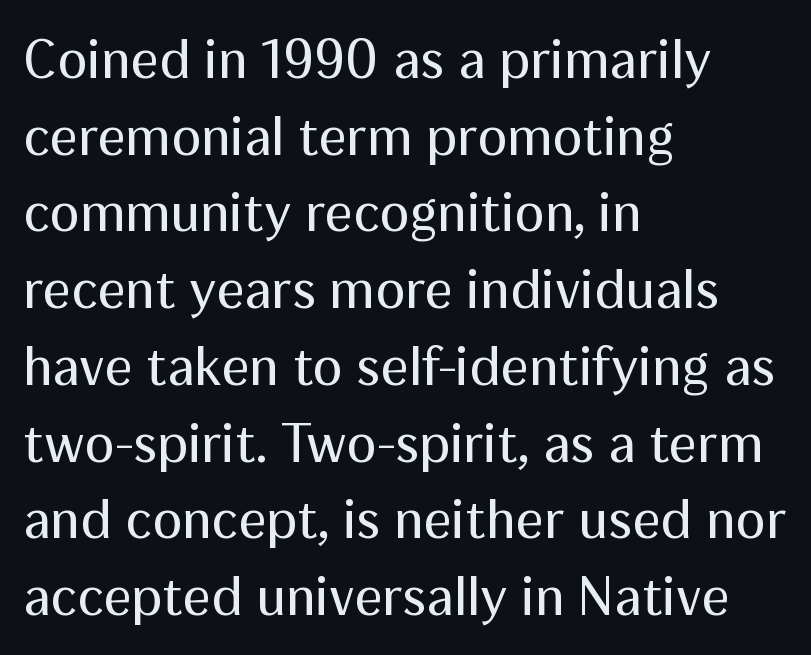
Q: Is the text bold? A: No.
Q: Is the text italic (slanted)? A: No, it is upright.
Q: Is the typeface a serif or a sans-serif typeface? A: Sans-serif.
Q: Is the text underlined? A: No.
Q: How is the paragraph aligned? A: Left-aligned.
Q: Is the spacing between letters normal or unusually wide? A: Normal.
Q: Is the spacing between lines tight, normal or loose? A: Normal.
Q: Width (condensed, normal, or wide)? A: Normal.
Q: Stroke contrast? A: Medium.
Q: x-height? A: Medium.
Q: Monospaced? A: No.
